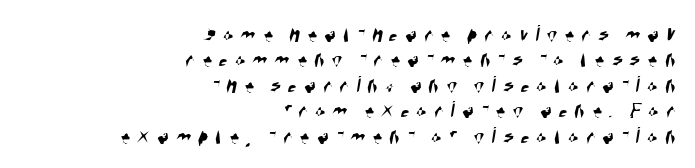
One glance says dense: line gaps are narrower than usual. Unmarked baselines from the first word to the last. Glyph-to-glyph distance is far greater than everyday printed text. These lines are set flush right with a ragged left edge.
